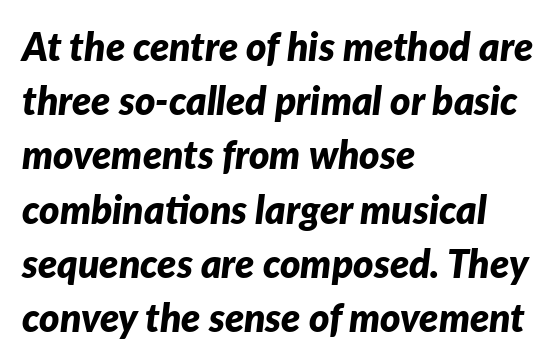
Summary of weight: heavy, a full bold. The setting favours the left margin, as ordinary paragraphs usually do. Here the designer chose a conventional face with non-uniform glyph widths. Italic? Definitely — the glyphs are oblique.
